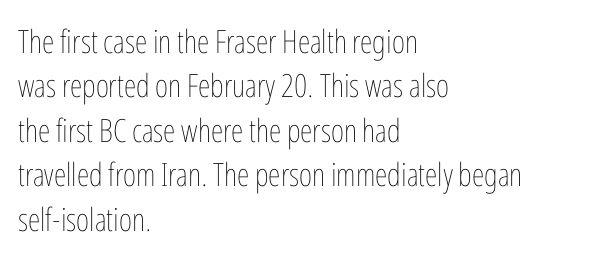
{"italic": "no", "bold": "no", "weight": "thin", "width": "condensed", "stroke_contrast": "low", "x_height": "medium", "monospaced": "no", "underline": "no", "align": "left", "line_spacing": "normal", "line_spacing_ratio": 1.39, "letter_spacing": "normal", "letter_spacing_em": 0.0, "glyph_px": 32}
